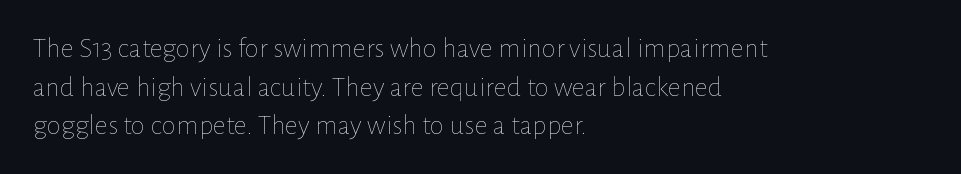
{"italic": "no", "bold": "no", "weight": "thin", "width": "normal", "stroke_contrast": "low", "x_height": "medium", "monospaced": "no", "underline": "no", "align": "left", "line_spacing": "normal", "line_spacing_ratio": 1.33, "letter_spacing": "normal", "letter_spacing_em": 0.0, "glyph_px": 29}
